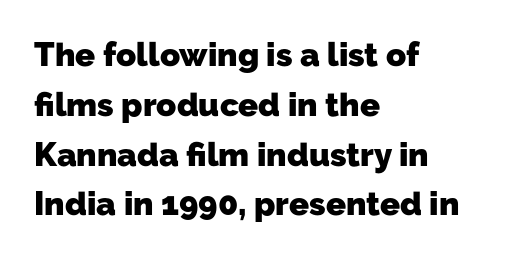
{"serif": "no", "bold": "yes", "weight": "heavy", "width": "normal", "stroke_contrast": "low", "x_height": "medium", "monospaced": "no", "underline": "no", "align": "left", "line_spacing": "normal", "line_spacing_ratio": 1.51, "letter_spacing": "normal", "letter_spacing_em": 0.0, "glyph_px": 33}
